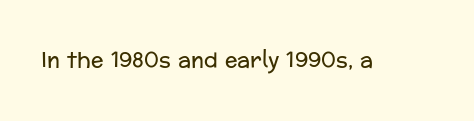
The passage shown is not underscored anywhere. The font's upright variant was chosen for this text. Stems here are at most as thick as an everyday book face. Observe the ordinary spacing: letters are neighbours, not strangers.
